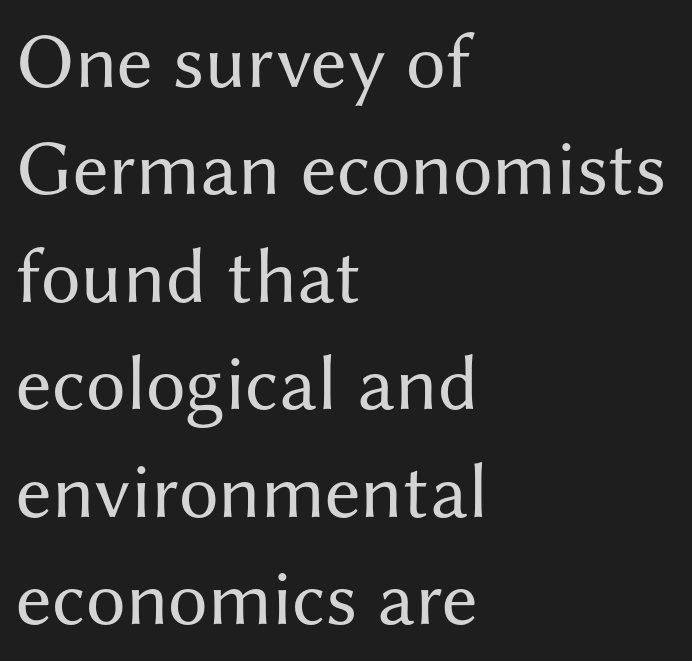
{"serif": "no", "italic": "no", "bold": "no", "weight": "regular", "width": "normal", "stroke_contrast": "medium", "x_height": "medium", "monospaced": "no", "underline": "no", "align": "left", "line_spacing": "normal", "line_spacing_ratio": 1.36, "letter_spacing": "normal", "letter_spacing_em": 0.0, "glyph_px": 79}
